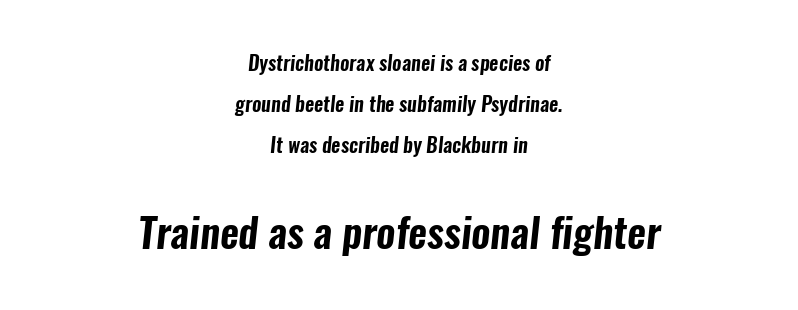
{"serif": "no", "width": "condensed", "stroke_contrast": "low", "x_height": "medium", "monospaced": "no", "underline": "no", "align": "center", "line_spacing": "loose", "line_spacing_ratio": 2.04, "letter_spacing": "normal", "letter_spacing_em": 0.0, "larger_block": "second", "size_ratio": 2.05, "glyph_px": 41}
